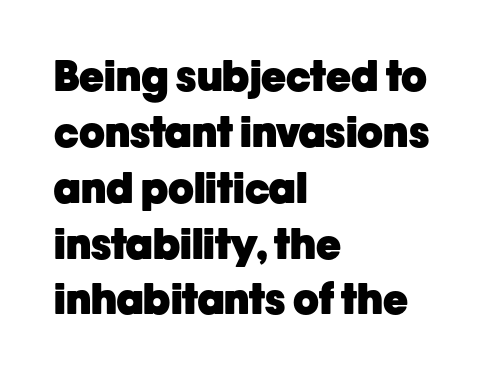
Q: Is the text bold? A: Yes.
Q: Is the text italic (slanted)? A: No, it is upright.
Q: Is the typeface a serif or a sans-serif typeface? A: Sans-serif.
Q: Is the text underlined? A: No.
Q: How is the paragraph aligned? A: Left-aligned.
Q: Is the spacing between letters normal or unusually wide? A: Normal.
Q: Is the spacing between lines tight, normal or loose? A: Normal.
Q: Width (condensed, normal, or wide)? A: Normal.
Q: Stroke contrast? A: Low.
Q: x-height? A: Medium.
Q: Monospaced? A: No.
